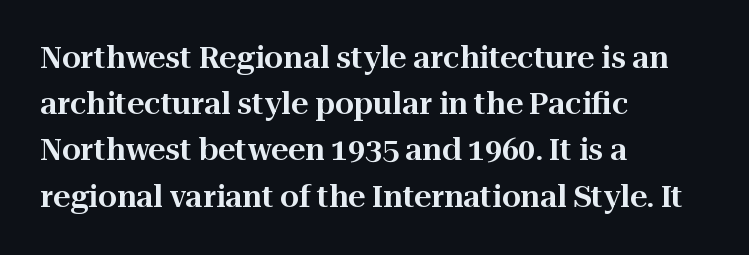
{"serif": "yes", "italic": "no", "width": "normal", "stroke_contrast": "high", "x_height": "medium", "monospaced": "no", "underline": "no", "align": "left", "line_spacing": "normal", "line_spacing_ratio": 1.54, "letter_spacing": "normal", "letter_spacing_em": 0.0, "glyph_px": 30}
